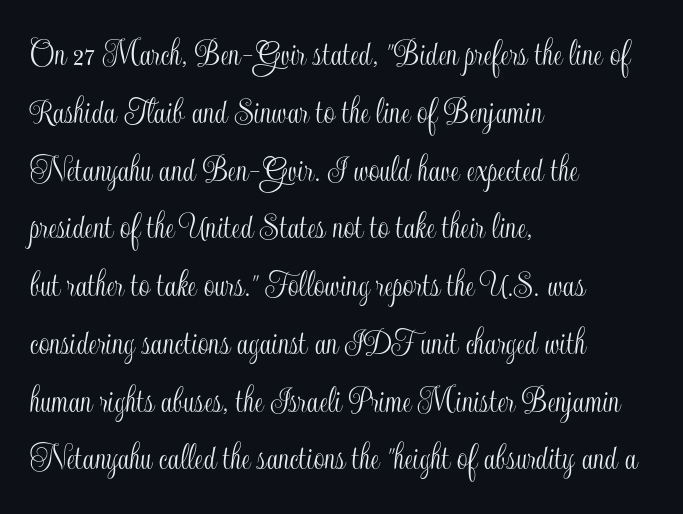
{"width": "condensed", "x_height": "small", "monospaced": "no", "underline": "no", "align": "left", "line_spacing": "normal", "line_spacing_ratio": 1.52, "letter_spacing": "normal", "letter_spacing_em": 0.0, "glyph_px": 38}
